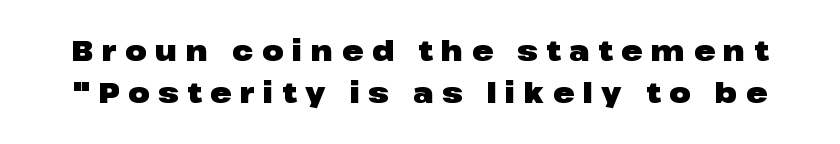
The image shows 28 px heavy, wide sans-serif type, upright; set normal line spacing (1.51x), unusually wide letter spacing (+0.31 em), not underlined; low stroke contrast and a medium x-height.
